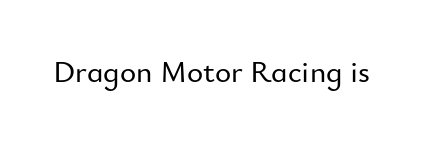
Are there feet on the stems? There aren't — it's a sans. Beneath every word, the page is bare. The type sits square on the baseline with zero lean. No extra tracking has been applied to these lines. Do the characters align in a grid? No, the font is proportional.
